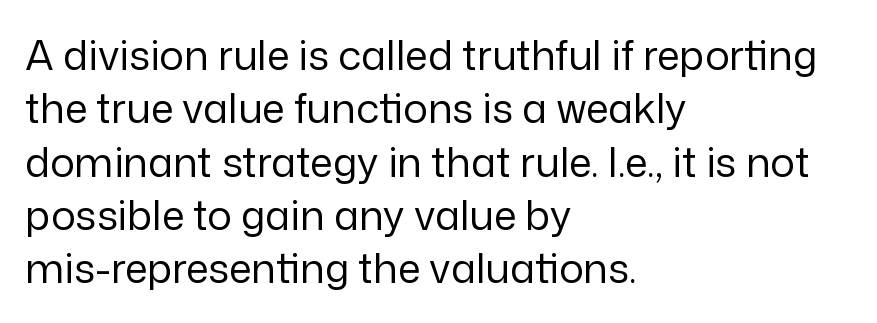
The image shows 41 px regular-weight sans-serif type, upright; set left-aligned, normal line spacing (1.3x), normal letter spacing, not underlined; low stroke contrast and a medium x-height.
